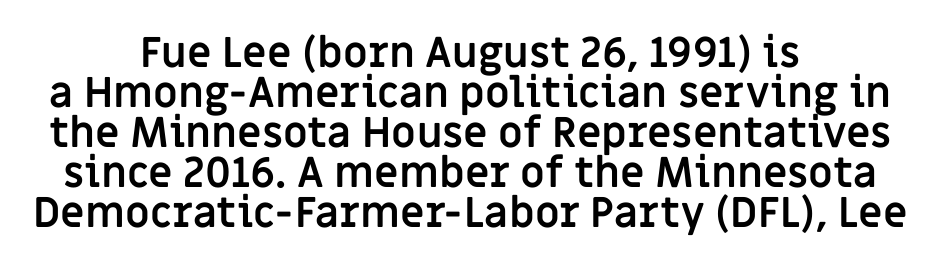
The image shows 42 px semibold sans-serif type, upright; set centered, tight line spacing (0.95x), normal letter spacing, not underlined; low stroke contrast and a large x-height.
